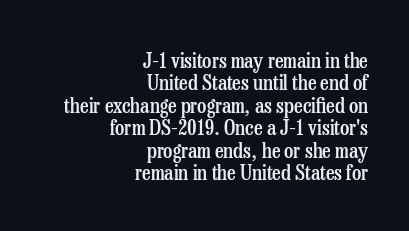
Q: Is the text bold? A: Semi-bold.
Q: Is the text italic (slanted)? A: No, it is upright.
Q: Is the text underlined? A: No.
Q: How is the paragraph aligned? A: Right-aligned.
Q: Is the spacing between letters normal or unusually wide? A: Normal.
Q: Is the spacing between lines tight, normal or loose? A: Tight.
